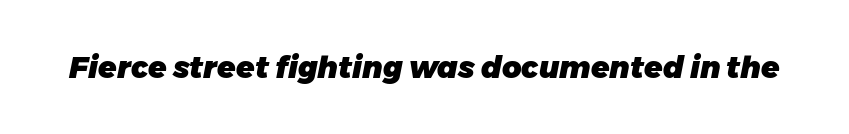
{"italic": "yes", "lean": "right", "slant_degrees": 11, "bold": "yes", "weight": "heavy", "width": "normal", "stroke_contrast": "low", "x_height": "medium", "monospaced": "no", "underline": "no", "letter_spacing": "normal", "letter_spacing_em": 0.0, "glyph_px": 30}
